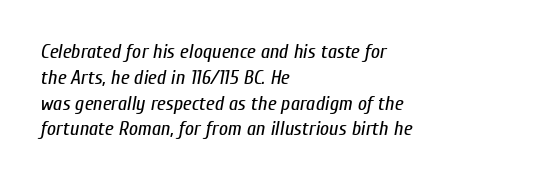
{"italic": "yes", "lean": "right", "slant_degrees": 10, "bold": "no", "underline": "no", "align": "left", "line_spacing": "normal", "line_spacing_ratio": 1.29, "letter_spacing": "normal", "letter_spacing_em": 0.0, "glyph_px": 20}
